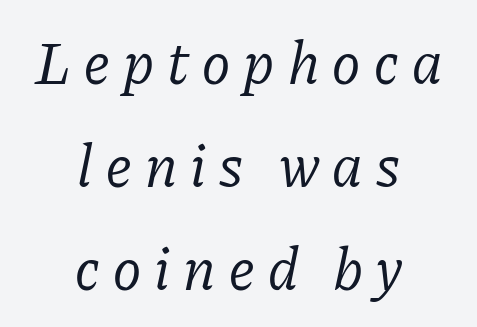
Someone cranked the tracking dial way up on this one. Every character sits at an angle, as italics do. Type style note: has serifs. The text block is weighted toward neither margin, spreading evenly from the middle.
